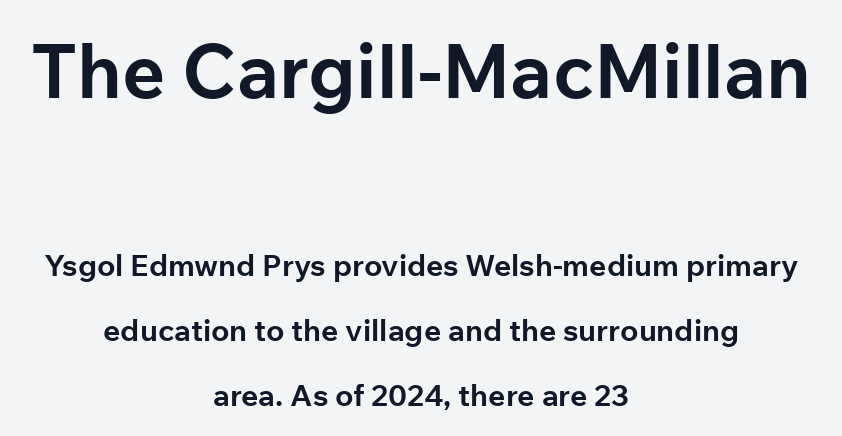
The image shows 75 px bold sans-serif type, upright; set centered, loose line spacing (2.17x), normal letter spacing, not underlined; the first (top) block is 2.5x larger; low stroke contrast and a medium x-height.
